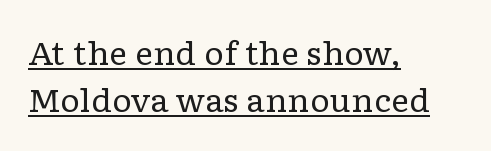
{"serif": "yes", "italic": "no", "bold": "no", "weight": "regular", "width": "wide", "stroke_contrast": "low", "x_height": "medium", "monospaced": "no", "underline": "yes", "align": "left", "line_spacing": "normal", "line_spacing_ratio": 1.52, "letter_spacing": "normal", "letter_spacing_em": 0.0, "glyph_px": 31}
